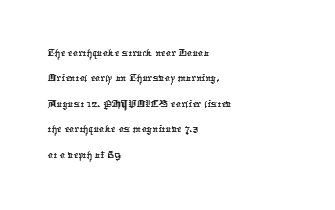
Q: Is the text underlined? A: No.
Q: How is the paragraph aligned? A: Left-aligned.
Q: Is the spacing between letters normal or unusually wide? A: Normal.
Q: Is the spacing between lines tight, normal or loose? A: Tight.
